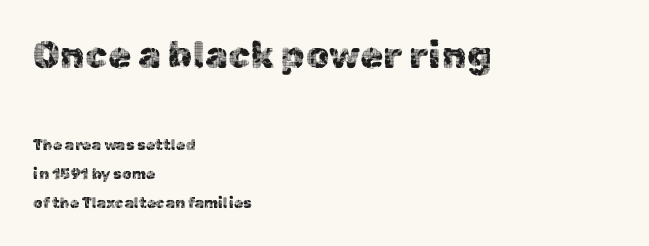
The image shows 37 px sans-serif type, upright; set left-aligned, loose line spacing (1.95x), normal letter spacing, not underlined; the first (top) block is 2.47x larger; a medium x-height.
